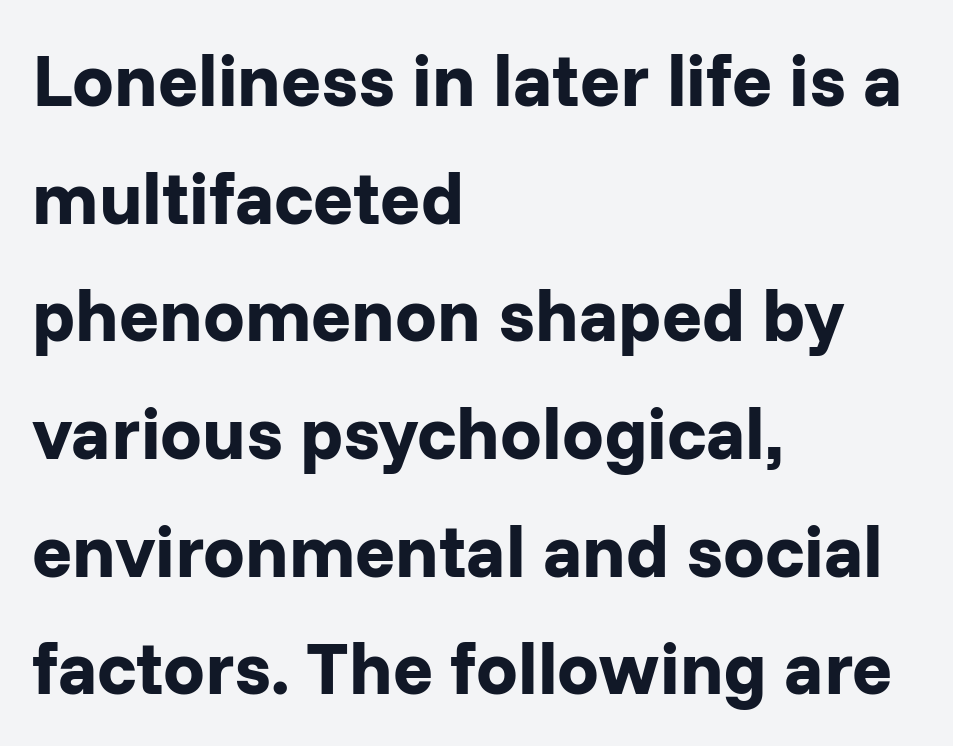
{"serif": "no", "italic": "no", "bold": "yes", "weight": "bold", "width": "normal", "stroke_contrast": "low", "x_height": "medium", "monospaced": "no", "underline": "no", "align": "left", "line_spacing": "normal", "line_spacing_ratio": 1.59, "letter_spacing": "normal", "letter_spacing_em": 0.0, "glyph_px": 74}
